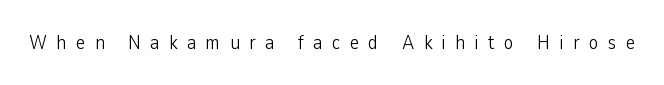
Q: Is the text bold? A: No.
Q: Is the text italic (slanted)? A: No, it is upright.
Q: Is the text underlined? A: No.
Q: Is the spacing between letters normal or unusually wide? A: Unusually wide.
